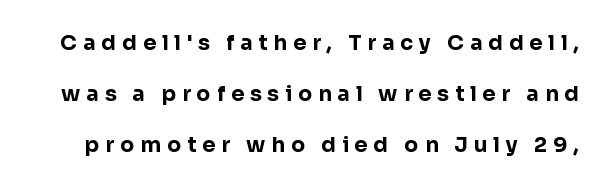
Q: Is the text bold? A: Yes.
Q: Is the text italic (slanted)? A: No, it is upright.
Q: Is the text underlined? A: No.
Q: Is the spacing between letters normal or unusually wide? A: Unusually wide.
Q: Is the spacing between lines tight, normal or loose? A: Loose.
